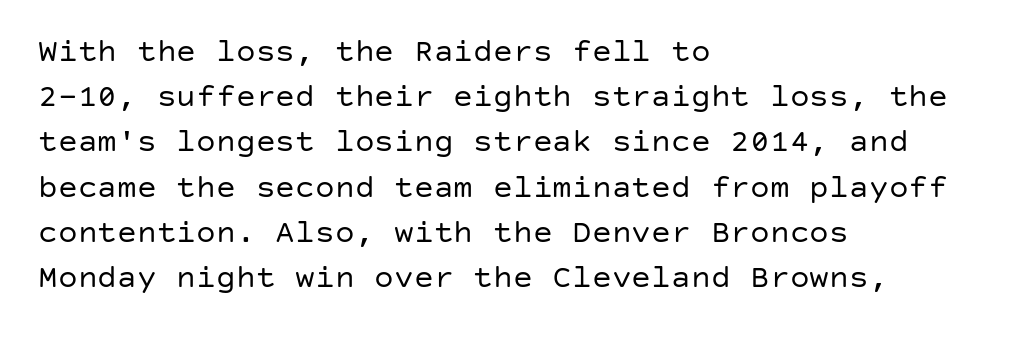
The image shows 33 px regular-weight sans-serif type, upright; set left-aligned, normal line spacing (1.37x), normal letter spacing, not underlined; low stroke contrast and a large x-height.
